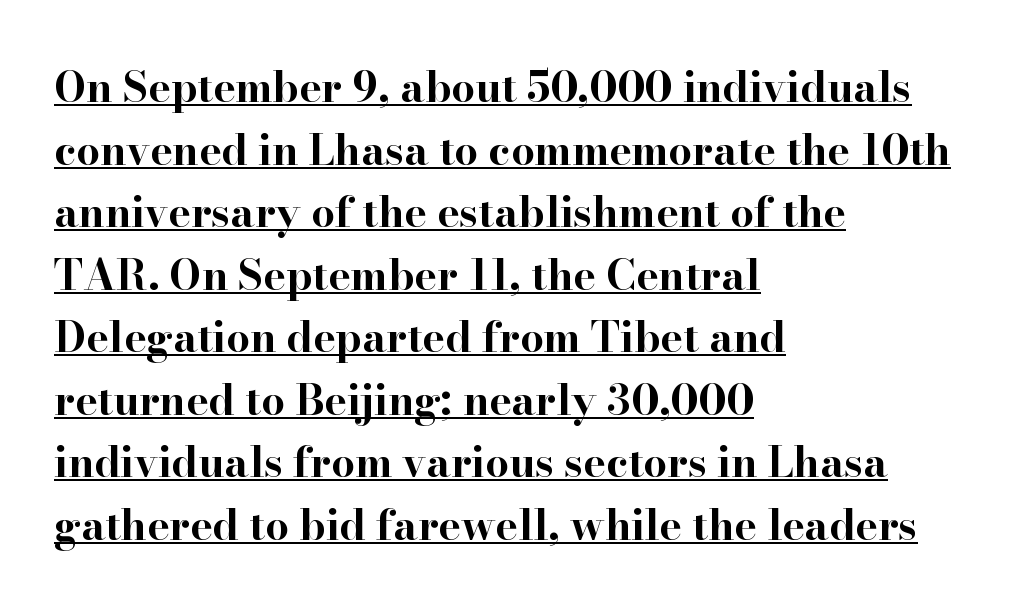
{"serif": "yes", "italic": "no", "bold": "yes", "weight": "bold", "width": "wide", "stroke_contrast": "high", "x_height": "small", "monospaced": "no", "underline": "yes", "align": "left", "line_spacing": "normal", "line_spacing_ratio": 1.49, "letter_spacing": "normal", "letter_spacing_em": 0.0, "glyph_px": 42}
